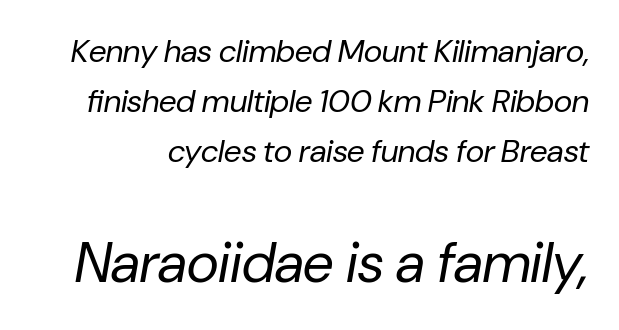
The image shows 56 px regular-weight type, italic (leaning right); set normal line spacing (1.57x), normal letter spacing, not underlined; the second (bottom) block is 1.75x larger; low stroke contrast and a medium x-height.
